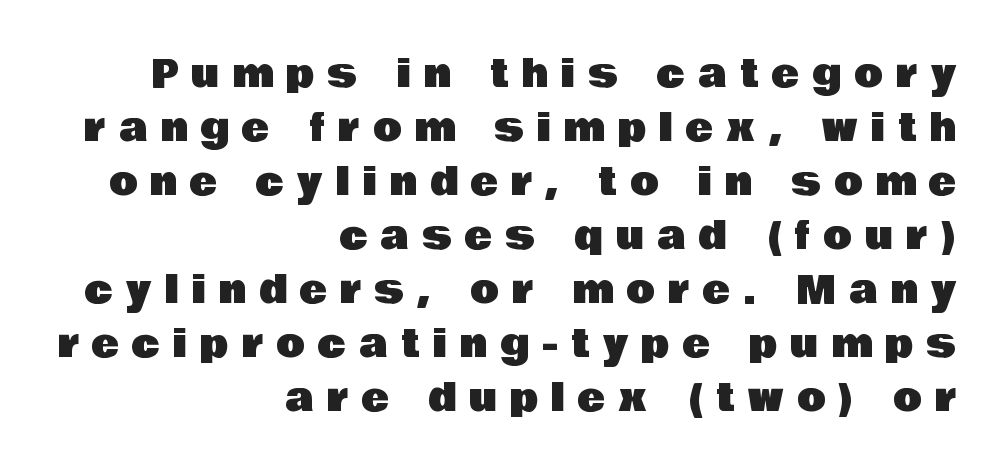
This sample uses expanded letter spacing, leaving extra air between glyphs. Varying glyph widths throughout — classic text-font behaviour. The paragraph has a hard right edge and a soft left edge. Every character sits straight up, as roman type does. The text was rendered using a sans face with plain stroke endings. Bare-footed words on every line.
